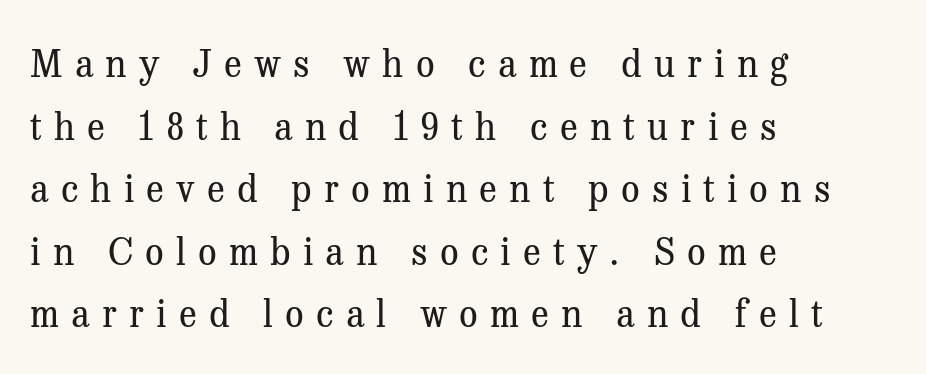
Spacing verdict: proportional, widths tailored to each character. Has an underline been added? It has not. Small tapered or slab feet sit at the stroke ends, so this counts as serif. Stems here are at most as thick as an everyday book face.
